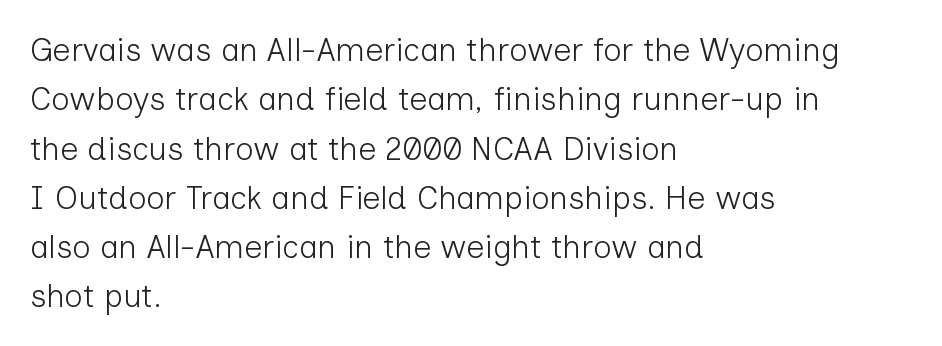
Q: Is the text bold? A: No.
Q: Is the text italic (slanted)? A: No, it is upright.
Q: Is the typeface a serif or a sans-serif typeface? A: Sans-serif.
Q: Is the text underlined? A: No.
Q: How is the paragraph aligned? A: Left-aligned.
Q: Is the spacing between letters normal or unusually wide? A: Normal.
Q: Is the spacing between lines tight, normal or loose? A: Normal.
Q: Width (condensed, normal, or wide)? A: Normal.
Q: Stroke contrast? A: Low.
Q: x-height? A: Medium.
Q: Monospaced? A: No.
